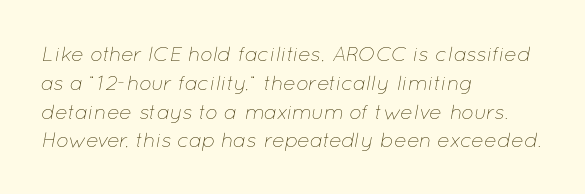
{"italic": "yes", "lean": "right", "slant_degrees": 12, "bold": "no", "underline": "no", "align": "left", "line_spacing": "normal", "line_spacing_ratio": 1.37, "letter_spacing": "normal", "letter_spacing_em": 0.0, "glyph_px": 21}
